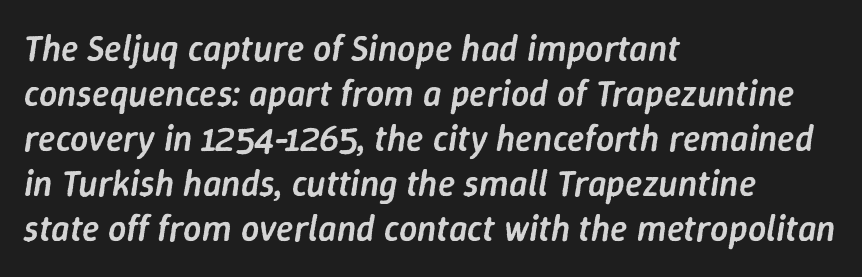
{"italic": "yes", "lean": "right", "slant_degrees": 9, "bold": "semi", "weight": "semibold", "width": "normal", "stroke_contrast": "low", "x_height": "medium", "monospaced": "no", "underline": "no", "align": "left", "line_spacing": "normal", "line_spacing_ratio": 1.25, "letter_spacing": "normal", "letter_spacing_em": 0.0, "glyph_px": 36}
